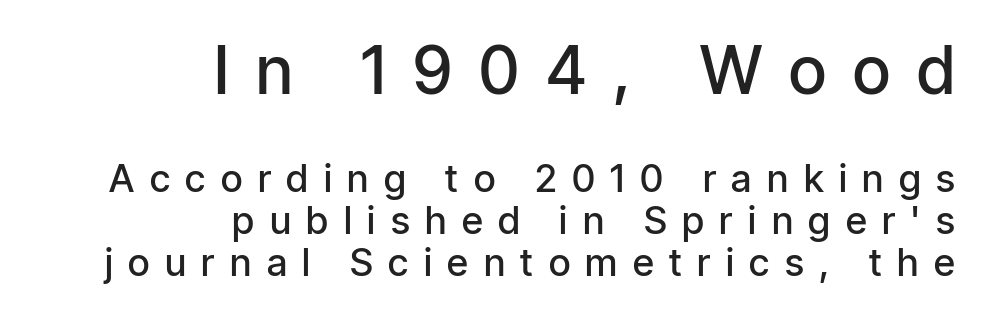
The image shows 66 px semibold, condensed sans-serif type, upright; set right-aligned, tight line spacing (1.1x), unusually wide letter spacing (+0.41 em), not underlined; the first (top) block is 1.74x larger; low stroke contrast and a medium x-height.
